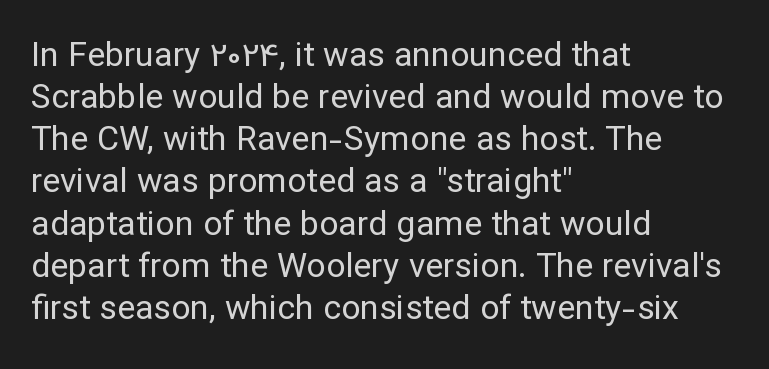
In CSS terms this would be text-align: left. Spacing between characters is what you'd get straight out of the box. These glyphs show unthickened strokes, regular width or finer. This is roman type, the default non-slanted kind.
